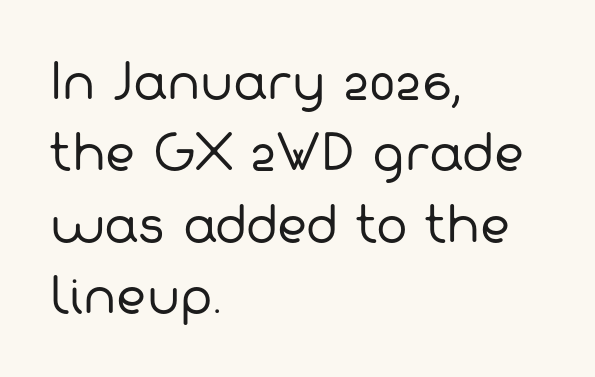
{"serif": "no", "bold": "no", "weight": "regular", "width": "normal", "stroke_contrast": "low", "x_height": "medium", "monospaced": "no", "underline": "no", "align": "left", "line_spacing": "normal", "line_spacing_ratio": 1.52, "letter_spacing": "normal", "letter_spacing_em": 0.0, "glyph_px": 47}
